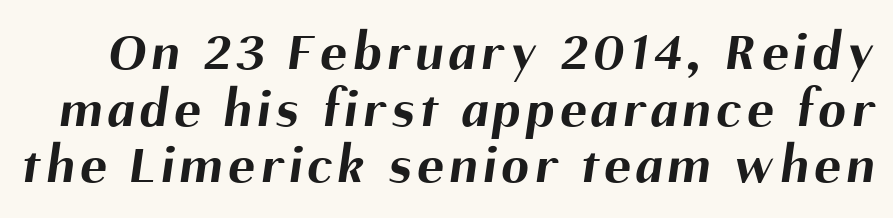
Q: Is the text bold? A: Yes.
Q: Is the typeface a serif or a sans-serif typeface? A: Sans-serif.
Q: Is the text underlined? A: No.
Q: Is the spacing between lines tight, normal or loose? A: Tight.
Q: Width (condensed, normal, or wide)? A: Normal.
Q: Stroke contrast? A: Medium.
Q: x-height? A: Medium.
Q: Monospaced? A: No.
